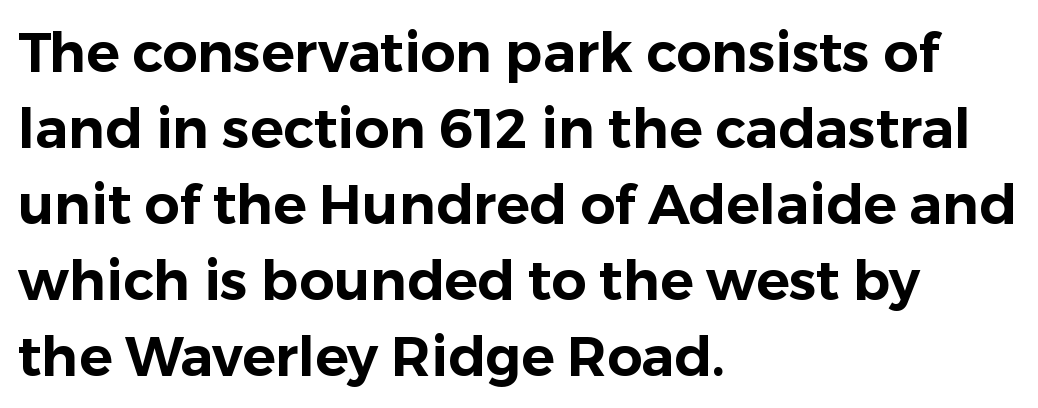
The image shows 55 px sans-serif type, upright; set left-aligned, normal line spacing (1.38x), normal letter spacing, not underlined; low stroke contrast and a medium x-height.
